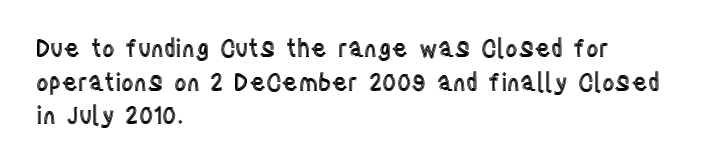
The image shows 24 px text type, upright; set left-aligned, normal line spacing (1.4x), normal letter spacing, not underlined.
